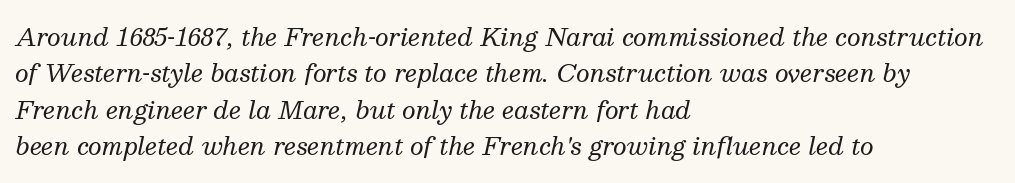
The passage shown is not underscored anywhere. The axis of the letterforms is tilted away from vertical. If you drew a ruler down the left edge, every line would touch it. The letters sit at their default tracking, neither squeezed nor spread. Compared with a typical body face, this is equally light or lighter still.
